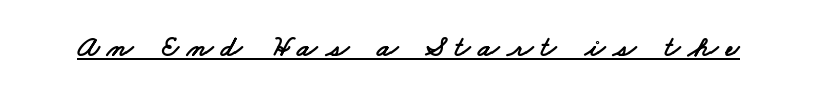
Q: Is the typeface a serif or a sans-serif typeface? A: Sans-serif.
Q: Is the text underlined? A: Yes.
Q: Is the spacing between letters normal or unusually wide? A: Unusually wide.
Q: Width (condensed, normal, or wide)? A: Wide.
Q: Stroke contrast? A: Low.
Q: x-height? A: Small.
Q: Monospaced? A: No.
